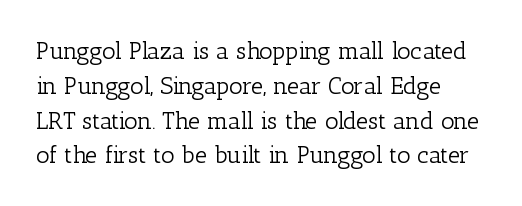
{"italic": "no", "bold": "no", "underline": "no", "align": "left", "line_spacing": "normal", "line_spacing_ratio": 1.45, "letter_spacing": "normal", "letter_spacing_em": 0.0, "glyph_px": 24}
